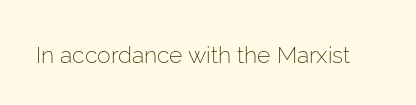
The image shows 23 px text type, upright; set normal letter spacing, not underlined.
